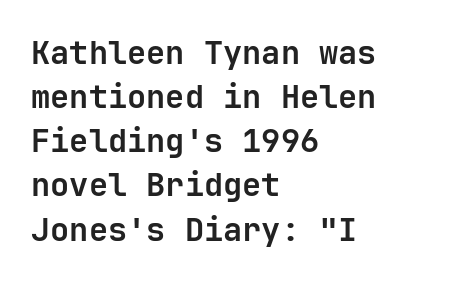
The image shows 32 px bold sans-serif type, upright, monospaced; set left-aligned, normal line spacing (1.38x), normal letter spacing, not underlined; low stroke contrast and a medium x-height.
